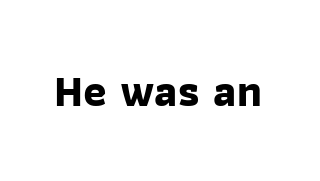
{"serif": "no", "bold": "yes", "weight": "bold", "width": "normal", "stroke_contrast": "low", "x_height": "medium", "monospaced": "no", "underline": "no", "letter_spacing": "normal", "letter_spacing_em": 0.0, "glyph_px": 45}
